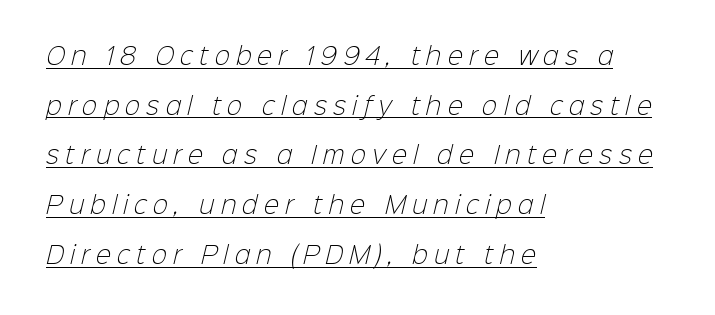
The vertical gap from one line to the next is large. Compared with a typical body face, this is equally light or lighter still. A continuous stroke trails under the words, as in a hyperlink. These lines have a slow, spaced-out rhythm from letter to letter. Left-aligned paragraph, ragged on the right.
